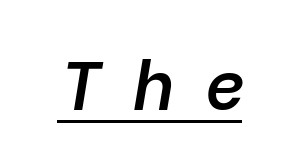
The image shows 68 px semibold type, italic (leaning right); set unusually wide letter spacing (+0.47 em), underlined; low stroke contrast and a medium x-height.
